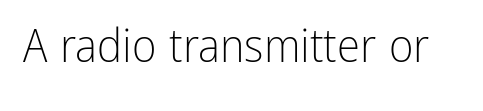
{"serif": "no", "italic": "no", "bold": "no", "weight": "light", "width": "condensed", "stroke_contrast": "low", "x_height": "medium", "monospaced": "no", "underline": "no", "letter_spacing": "normal", "letter_spacing_em": 0.0, "glyph_px": 47}
